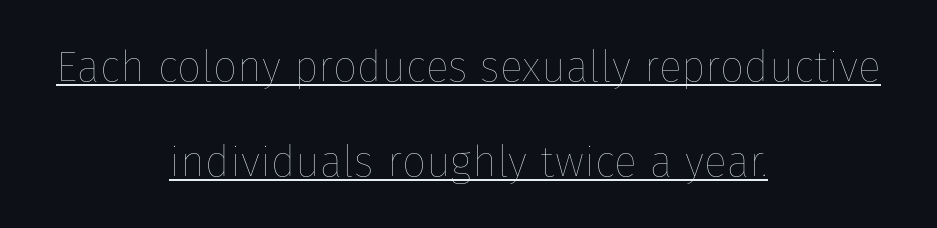
{"italic": "no", "bold": "no", "weight": "thin", "width": "normal", "stroke_contrast": "low", "x_height": "medium", "monospaced": "no", "underline": "yes", "align": "center", "line_spacing": "loose", "line_spacing_ratio": 2.2, "letter_spacing": "normal", "letter_spacing_em": 0.0, "glyph_px": 43}
